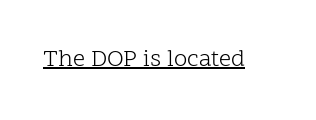
Q: Is the text bold? A: No.
Q: Is the text italic (slanted)? A: No, it is upright.
Q: Is the text underlined? A: Yes.
Q: Is the spacing between letters normal or unusually wide? A: Normal.
